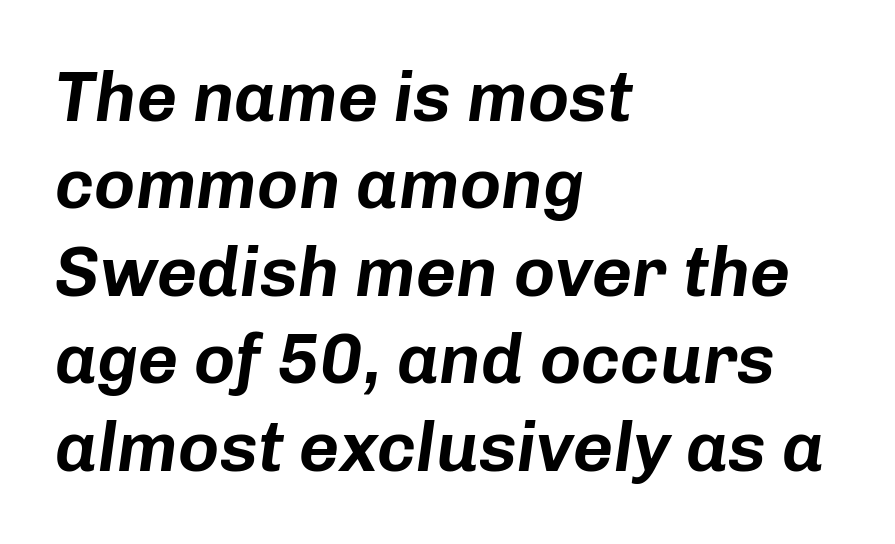
Q: Is the text italic (slanted)? A: Yes, it leans right by about 8 degrees.
Q: Is the text underlined? A: No.
Q: How is the paragraph aligned? A: Left-aligned.
Q: Is the spacing between letters normal or unusually wide? A: Normal.
Q: Is the spacing between lines tight, normal or loose? A: Normal.
Q: Width (condensed, normal, or wide)? A: Normal.
Q: Stroke contrast? A: Low.
Q: x-height? A: Medium.
Q: Monospaced? A: No.
